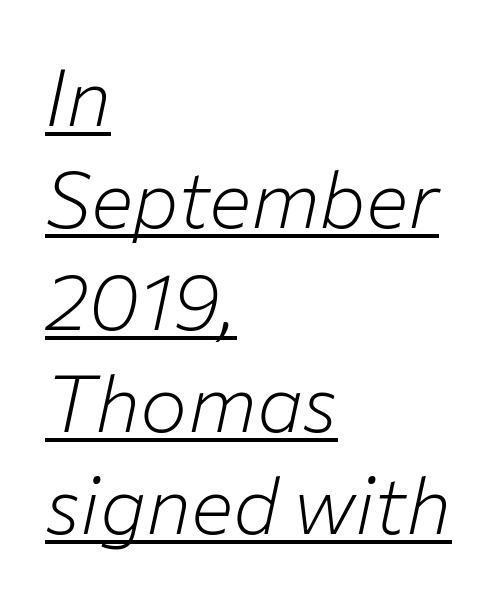
A quiet, ordinary-to-light weight characterises the typeface. Compared with typical body copy, the letter spacing here is the same. The lines are quadded left. The rendered words wear a rule along their underside. Compared with typical paragraphs, the rows here are spaced about the same.
